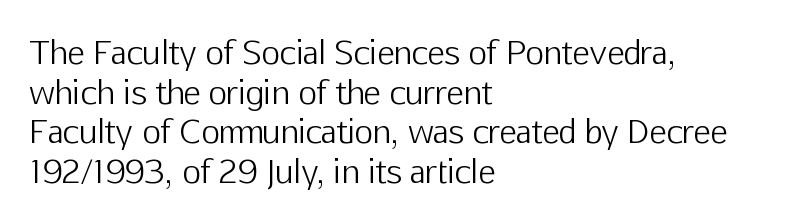
The image shows 32 px light sans-serif type, upright; set left-aligned, line spacing 1.24x, normal letter spacing, not underlined; low stroke contrast and a medium x-height.
